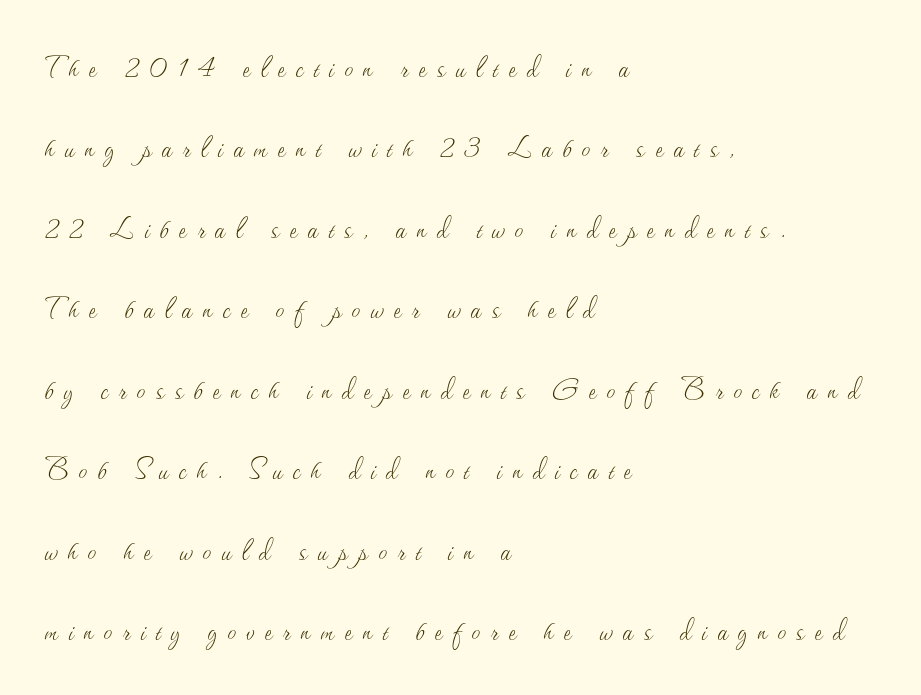
{"bold": "no", "weight": "thin", "width": "normal", "stroke_contrast": "medium", "x_height": "small", "monospaced": "no", "underline": "no", "align": "left", "line_spacing": "loose", "line_spacing_ratio": 2.3, "letter_spacing": "wide", "letter_spacing_em": 0.3, "glyph_px": 35}
